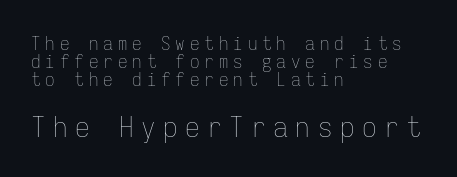
Every stem runs plumb, perpendicular to the baseline. The font is comparable to plain body text, perhaps lighter. You could count columns in this text — the font is strictly monospaced. This layout puts the modest block above and the oversized block below. Leftover space on each line is placed entirely after the last word. The space directly below the letters is spotless.
